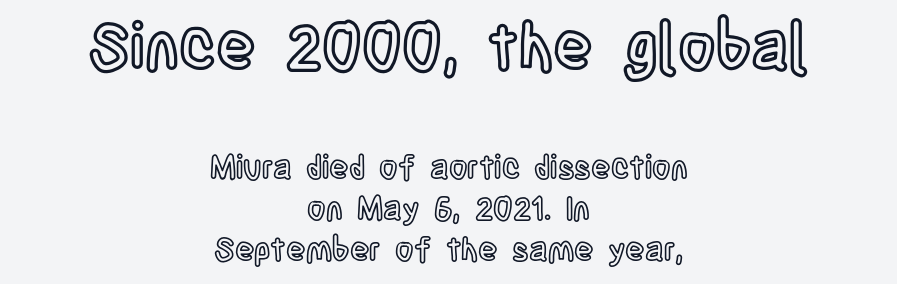
{"italic": "no", "width": "condensed", "x_height": "large", "monospaced": "no", "underline": "no", "align": "center", "line_spacing": "normal", "line_spacing_ratio": 1.29, "letter_spacing": "normal", "letter_spacing_em": 0.0, "larger_block": "first", "size_ratio": 2.03, "glyph_px": 65}
